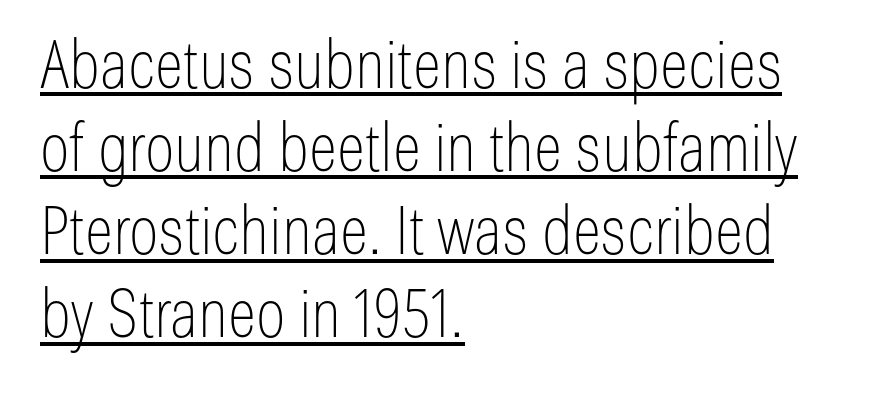
Q: Is the text bold? A: No.
Q: Is the text italic (slanted)? A: No, it is upright.
Q: Is the typeface a serif or a sans-serif typeface? A: Sans-serif.
Q: Is the text underlined? A: Yes.
Q: How is the paragraph aligned? A: Left-aligned.
Q: Is the spacing between letters normal or unusually wide? A: Normal.
Q: Width (condensed, normal, or wide)? A: Condensed.
Q: Stroke contrast? A: Low.
Q: x-height? A: Medium.
Q: Monospaced? A: No.
